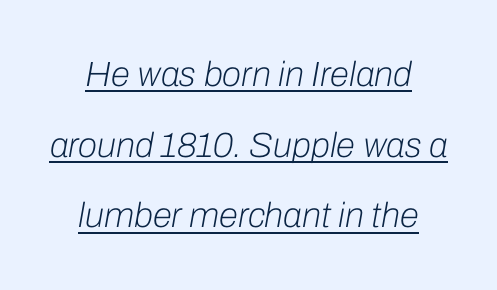
The image shows 35 px light type, italic (leaning right); set centered, loose line spacing (2.02x), normal letter spacing, underlined; low stroke contrast and a medium x-height.
